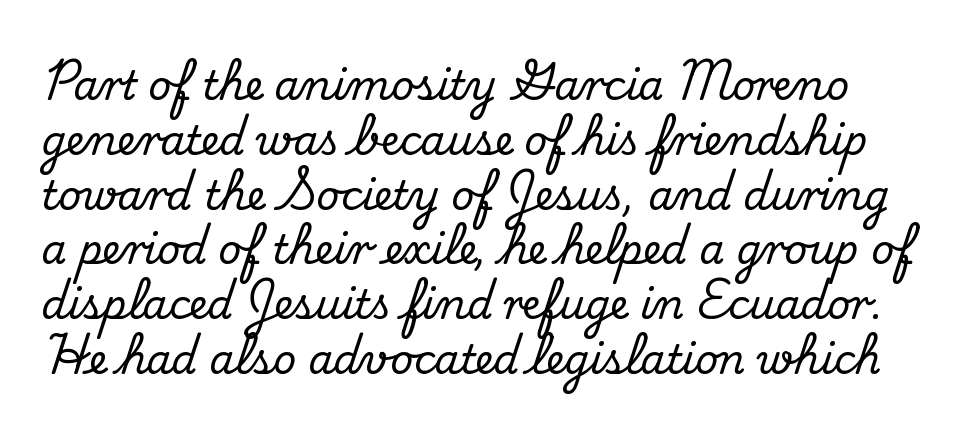
{"serif": "yes", "width": "normal", "stroke_contrast": "medium", "x_height": "small", "monospaced": "no", "underline": "no", "line_spacing": "normal", "line_spacing_ratio": 1.37, "letter_spacing": "normal", "letter_spacing_em": 0.0, "glyph_px": 40}
